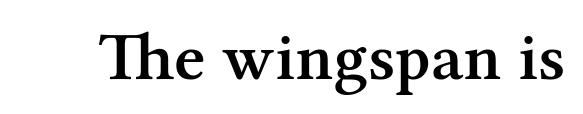
Set as a demibold, roughly 600 on the weight scale. Each letter keeps its own natural width here, so spacing adapts to shape. The tracking reads as untouched default to a designer's eye. The letters stand straight up with perfectly vertical stems. Each row of text sits above clean, open space. Classification — serif.
